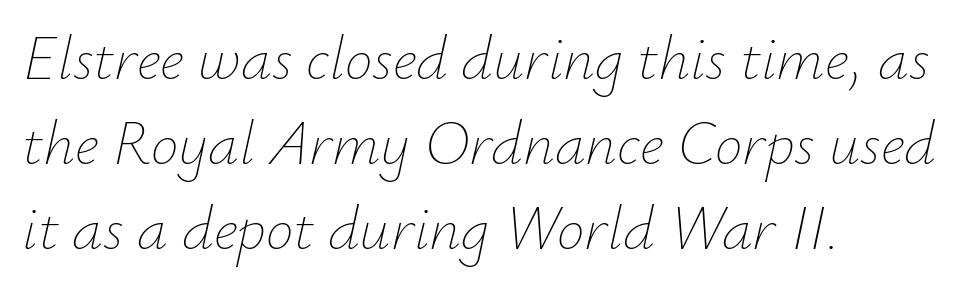
{"italic": "yes", "lean": "right", "slant_degrees": 12, "bold": "no", "weight": "thin", "width": "normal", "stroke_contrast": "low", "x_height": "small", "monospaced": "no", "underline": "no", "align": "left", "line_spacing": "normal", "line_spacing_ratio": 1.37, "letter_spacing": "normal", "letter_spacing_em": 0.0, "glyph_px": 62}
